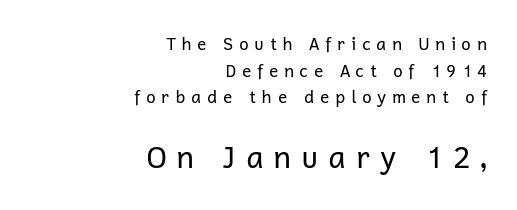
{"serif": "no", "italic": "no", "bold": "no", "weight": "regular", "width": "normal", "stroke_contrast": "low", "x_height": "medium", "monospaced": "no", "underline": "no", "align": "right", "line_spacing": "normal", "line_spacing_ratio": 1.57, "letter_spacing": "wide", "letter_spacing_em": 0.32, "larger_block": "second", "size_ratio": 1.76, "glyph_px": 30}
